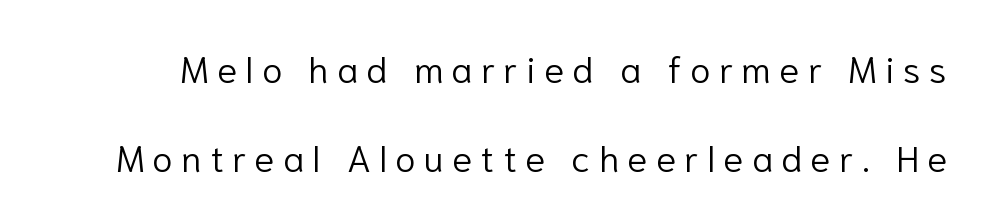
Q: Is the text bold? A: No.
Q: Is the text italic (slanted)? A: No, it is upright.
Q: Is the typeface a serif or a sans-serif typeface? A: Sans-serif.
Q: Is the text underlined? A: No.
Q: Is the spacing between letters normal or unusually wide? A: Unusually wide.
Q: Is the spacing between lines tight, normal or loose? A: Loose.
Q: Width (condensed, normal, or wide)? A: Normal.
Q: Stroke contrast? A: Low.
Q: x-height? A: Medium.
Q: Monospaced? A: No.
